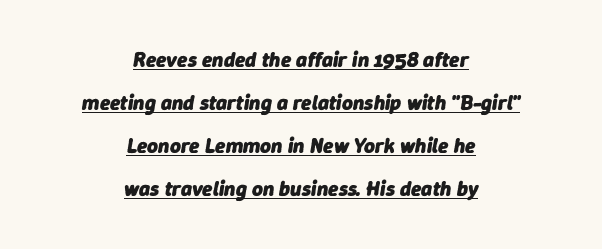
The lettering is marked with a stroke running underneath it. The text block is weighted toward neither margin, spreading evenly from the middle. The lettering tilts uniformly, giving the passage an italic look. Is there much room between lines? Yes — plenty of vertical air separates them. Glyph-to-glyph distance matches everyday printed text.
